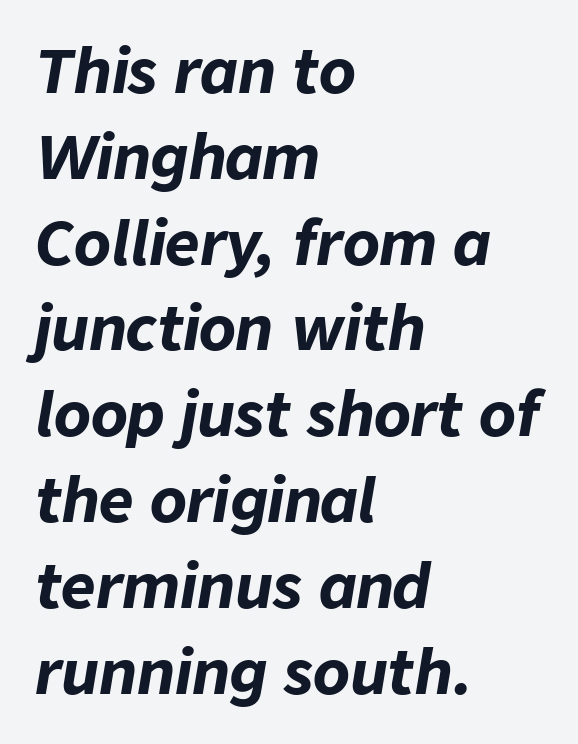
What stands out about the letter spacing? Nothing — it is the standard amount. This sample is left-justified, so line endings fall wherever the words run out. Slant detected: the letters are inclined. Words float on clear page, feet unadorned. On the weight axis this lands at bold, roughly 700.
